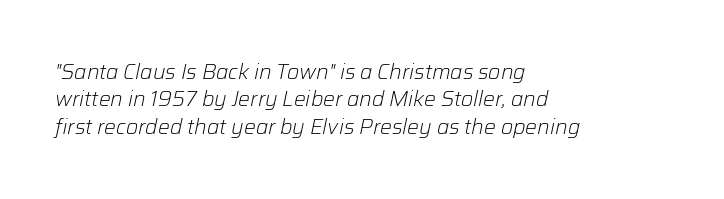
{"italic": "yes", "lean": "right", "slant_degrees": 12, "bold": "no", "underline": "no", "align": "left", "line_spacing": "normal", "line_spacing_ratio": 1.3, "letter_spacing": "normal", "letter_spacing_em": 0.0, "glyph_px": 21}
